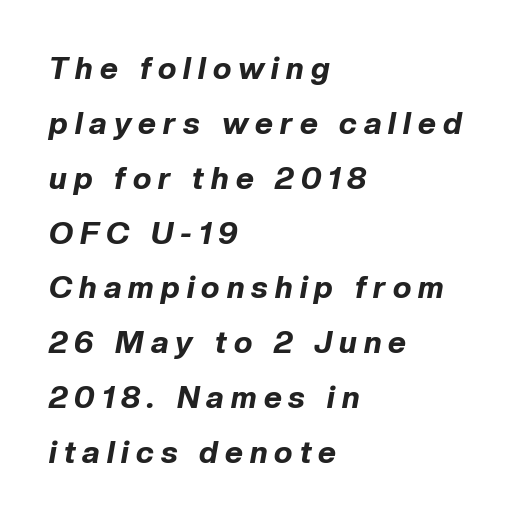
Q: Is the text bold? A: Yes.
Q: Is the text italic (slanted)? A: Yes, it leans right by about 10 degrees.
Q: Is the text underlined? A: No.
Q: How is the paragraph aligned? A: Left-aligned.
Q: Is the spacing between letters normal or unusually wide? A: Unusually wide.
Q: Width (condensed, normal, or wide)? A: Normal.
Q: Stroke contrast? A: Low.
Q: x-height? A: Medium.
Q: Monospaced? A: No.
